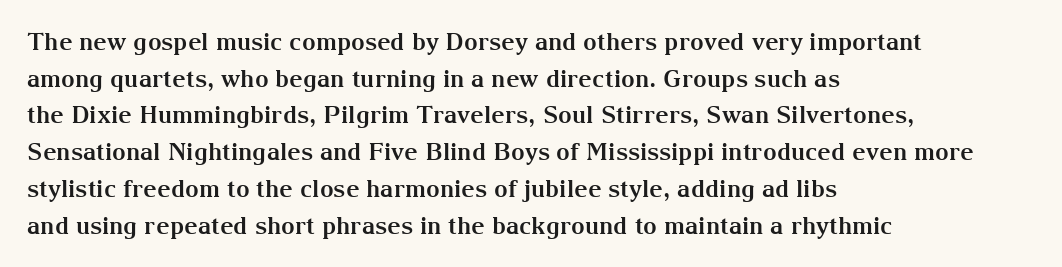
The image shows 24 px bold type, upright; set left-aligned, normal line spacing (1.53x), normal letter spacing, not underlined.
